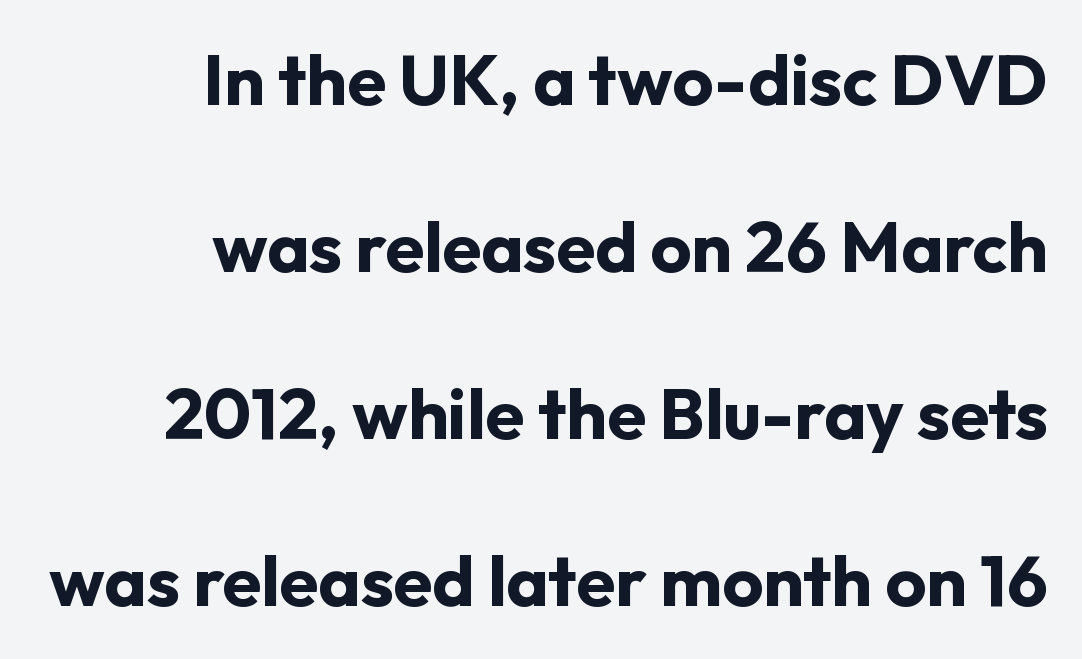
It's the straight-up-and-down kind of type. The ragged edge is on the left, which tells us the setting is flush right. A clean baseline with only descenders dipping below it. You could not count columns in this text — the font is proportionally spaced.
